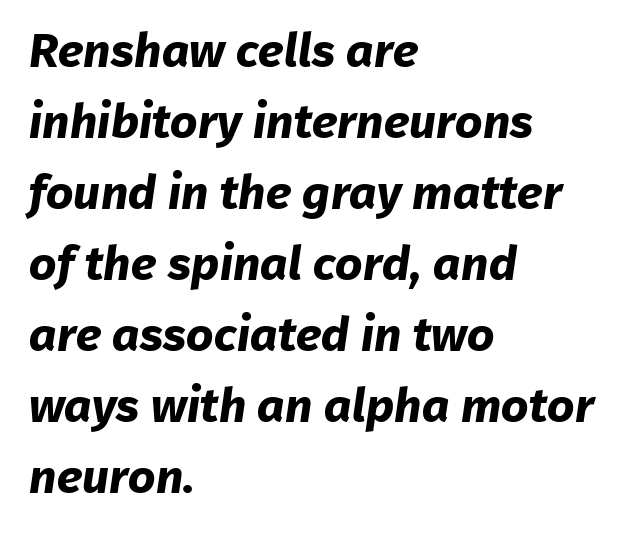
Beneath every word, the page is bare. Tracking value appears to be zero — textbook default spacing. A dark, heavy texture on the line: the type is bold. Each new line begins a customary step beneath the previous one. The rendering shows plain stroke endings on the letterforms — a sans-serif design.
